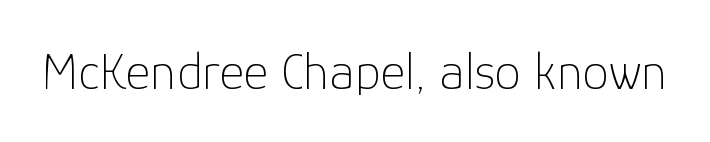
Q: Is the text bold? A: No.
Q: Is the text italic (slanted)? A: No, it is upright.
Q: Is the typeface a serif or a sans-serif typeface? A: Sans-serif.
Q: Is the text underlined? A: No.
Q: Is the spacing between letters normal or unusually wide? A: Normal.
Q: Width (condensed, normal, or wide)? A: Normal.
Q: Stroke contrast? A: Low.
Q: x-height? A: Medium.
Q: Monospaced? A: No.
